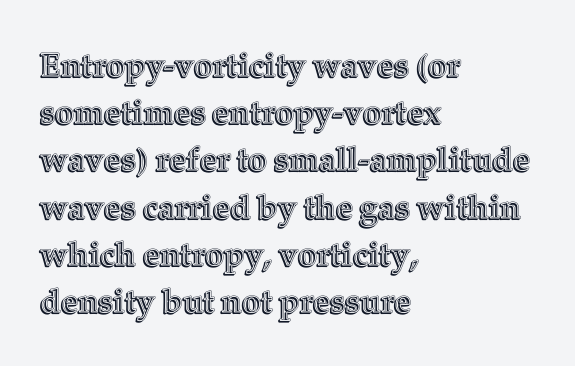
{"italic": "no", "width": "normal", "x_height": "medium", "monospaced": "no", "underline": "no", "align": "left", "line_spacing": "normal", "line_spacing_ratio": 1.43, "letter_spacing": "normal", "letter_spacing_em": 0.0, "glyph_px": 33}
